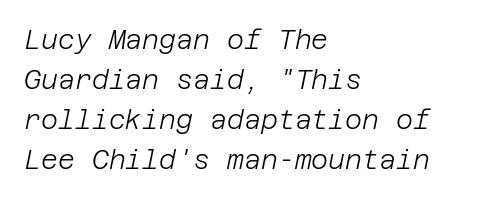
The image shows 26 px text type, italic (leaning right); set left-aligned, normal line spacing (1.54x), normal letter spacing, not underlined.
